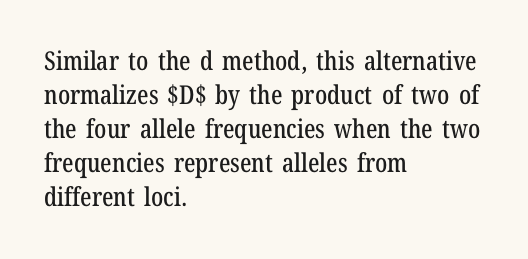
{"italic": "no", "underline": "no", "align": "left", "line_spacing": "normal", "line_spacing_ratio": 1.31, "letter_spacing": "normal", "letter_spacing_em": 0.0, "glyph_px": 26}
